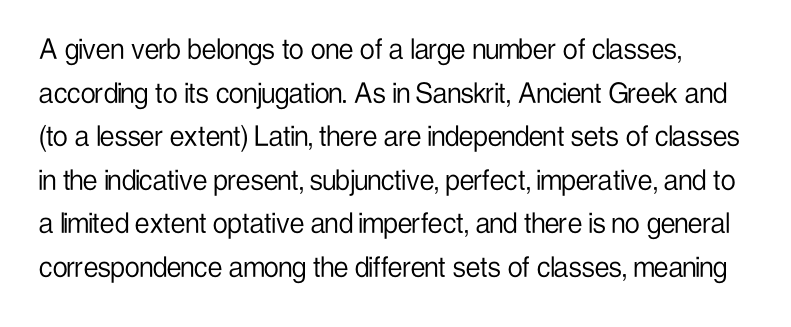
{"serif": "no", "italic": "no", "bold": "no", "weight": "light", "width": "condensed", "stroke_contrast": "low", "x_height": "medium", "monospaced": "no", "underline": "no", "align": "left", "line_spacing": "normal", "line_spacing_ratio": 1.32, "letter_spacing": "normal", "letter_spacing_em": 0.0, "glyph_px": 33}
